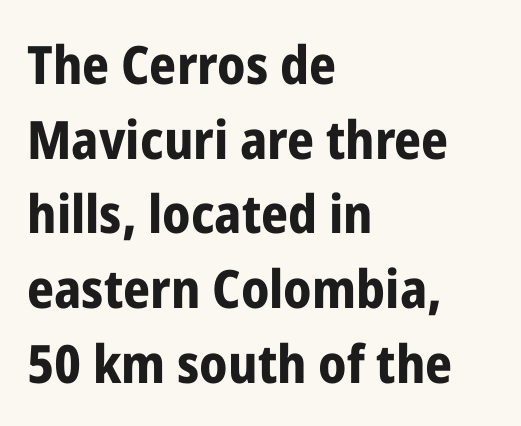
{"serif": "no", "italic": "no", "bold": "yes", "weight": "bold", "width": "condensed", "stroke_contrast": "low", "x_height": "medium", "monospaced": "no", "underline": "no", "align": "left", "line_spacing": "normal", "line_spacing_ratio": 1.41, "letter_spacing": "normal", "letter_spacing_em": 0.0, "glyph_px": 53}
